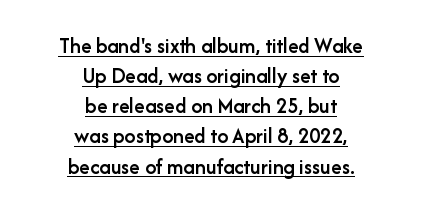
The image shows 22 px text type, upright; set centered, normal line spacing (1.37x), normal letter spacing, underlined.
